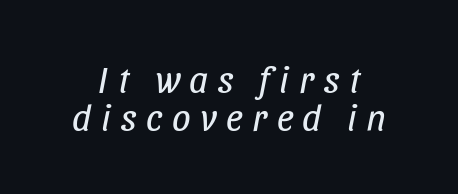
{"italic": "yes", "lean": "right", "slant_degrees": 11, "bold": "no", "weight": "regular", "width": "condensed", "stroke_contrast": "low", "x_height": "large", "monospaced": "no", "underline": "no", "line_spacing": "tight", "line_spacing_ratio": 1.04, "letter_spacing": "wide", "letter_spacing_em": 0.26, "glyph_px": 37}
